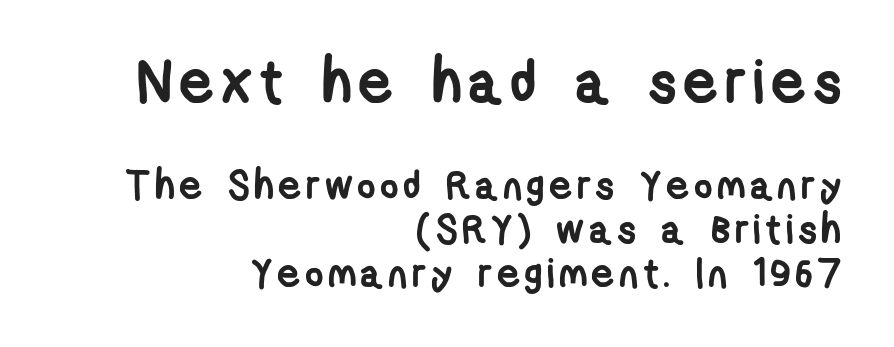
A typesetter would call this proportional, since set widths differ per character. Has an underline been added? It has not. Visually, the top section dominates because its glyphs are scaled up. Does the type have serifs? No, each stem ends abruptly. Heft: maximum for text — a bold. Line endings align vertically; line beginnings do not.
